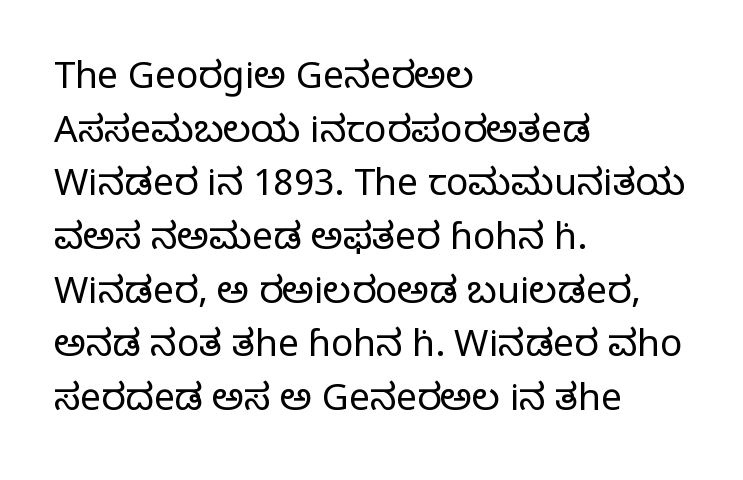
The image shows 37 px regular-weight serif type, upright; set left-aligned, normal line spacing (1.45x), normal letter spacing, not underlined; low stroke contrast and a large x-height.
